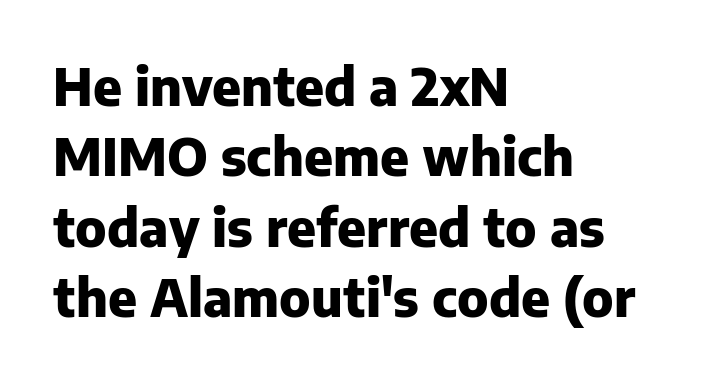
Q: Is the text bold? A: Yes.
Q: Is the text italic (slanted)? A: No, it is upright.
Q: Is the typeface a serif or a sans-serif typeface? A: Sans-serif.
Q: Is the text underlined? A: No.
Q: How is the paragraph aligned? A: Left-aligned.
Q: Is the spacing between letters normal or unusually wide? A: Normal.
Q: Is the spacing between lines tight, normal or loose? A: Normal.
Q: Width (condensed, normal, or wide)? A: Normal.
Q: Stroke contrast? A: Low.
Q: x-height? A: Medium.
Q: Monospaced? A: No.
